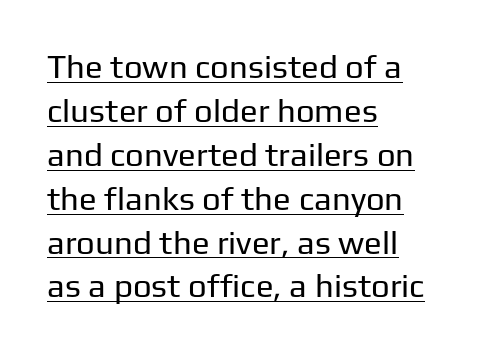
You could not count columns in this text — the font is proportionally spaced. This is roman type, the default non-slanted kind. These lines keep a tight, regular rhythm from letter to letter. Vertically, the passage feels balanced, rows spaced as you'd expect. This sample uses a sans-serif face. The rag falls on the right side of this text block.
